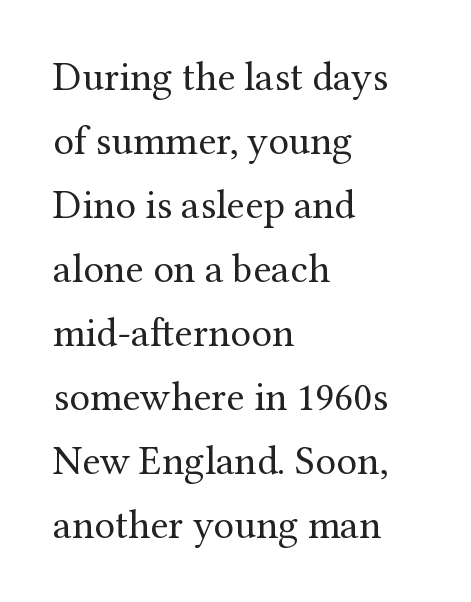
The lines sit at an ordinary, default distance from one another. The glyphs are unaccompanied by any horizontal stroke below them. The weight would be labelled regular, book, light, or lighter still. Do the characters align in a grid? No, the font is proportional. The type sits square on the baseline with zero lean. The rendering shows small feet on the letterforms — a serif design.
